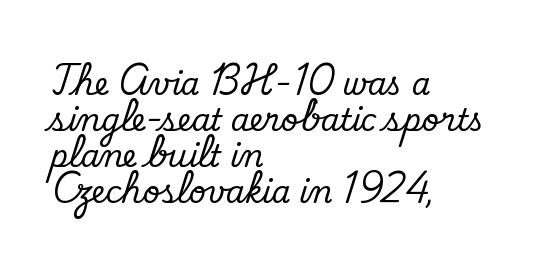
The image shows 30 px regular-weight sans-serif type; set left-aligned, line spacing 1.2x, normal letter spacing, not underlined; low stroke contrast and a small x-height.
